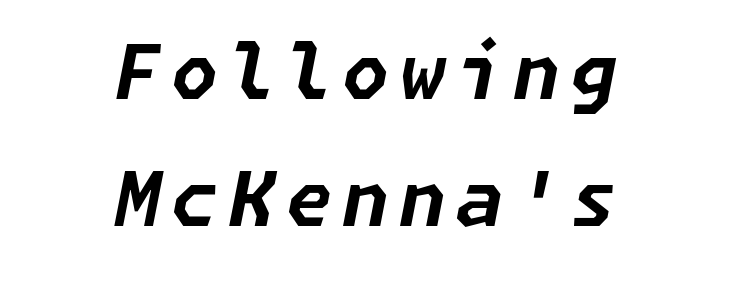
The image shows 76 px bold type, italic (leaning right); set centered, normal line spacing (1.67x), not underlined; low stroke contrast and a medium x-height.
